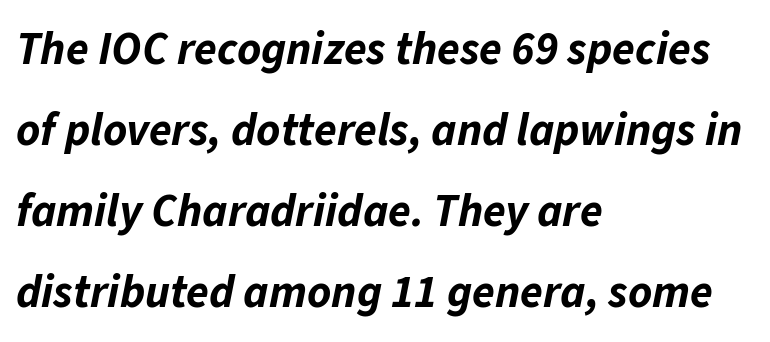
Q: Is the text bold? A: Yes.
Q: Is the text italic (slanted)? A: Yes, it leans right by about 11 degrees.
Q: Is the text underlined? A: No.
Q: How is the paragraph aligned? A: Left-aligned.
Q: Is the spacing between letters normal or unusually wide? A: Normal.
Q: Width (condensed, normal, or wide)? A: Normal.
Q: Stroke contrast? A: Low.
Q: x-height? A: Medium.
Q: Monospaced? A: No.
